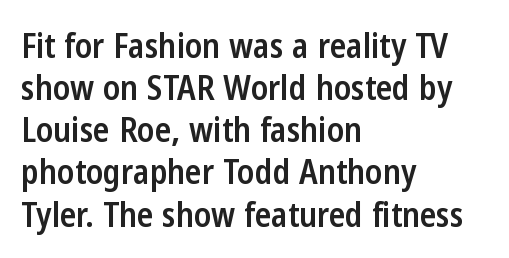
{"serif": "no", "italic": "no", "bold": "semi", "weight": "semibold", "width": "condensed", "stroke_contrast": "low", "x_height": "medium", "monospaced": "no", "underline": "no", "align": "left", "line_spacing_ratio": 1.24, "letter_spacing": "normal", "letter_spacing_em": 0.0, "glyph_px": 34}
